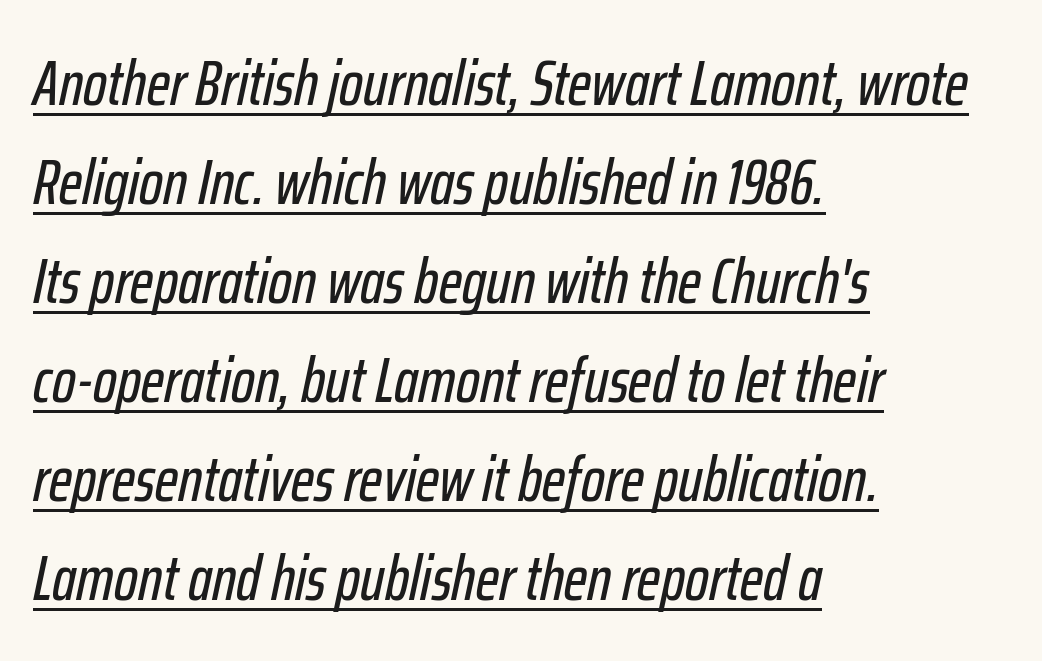
Q: Is the text italic (slanted)? A: Yes, it leans right by about 12 degrees.
Q: Is the text underlined? A: Yes.
Q: How is the paragraph aligned? A: Left-aligned.
Q: Is the spacing between letters normal or unusually wide? A: Normal.
Q: Is the spacing between lines tight, normal or loose? A: Normal.
Q: Width (condensed, normal, or wide)? A: Condensed.
Q: Stroke contrast? A: Low.
Q: x-height? A: Medium.
Q: Monospaced? A: No.
